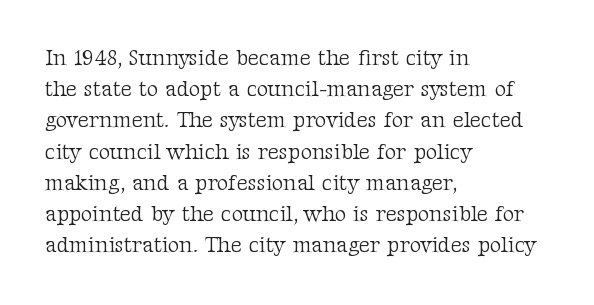
Every row of glyphs begins at an identical x-position on the left. The typesetting does not lean heavy: it is not bold. One glance says typical: line gaps are just what's usual. Underlining? Definitely not there.
